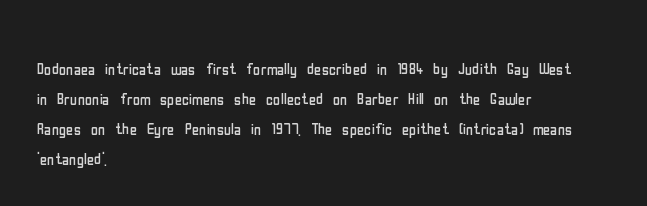
The face looks like a standard text weight, possibly lighter. A normal amount of white space separates one row of letters from the next. Line beginnings align vertically; line endings do not. The horizontal fit of the characters is conventional and even. The passage shown is not underscored anywhere.
